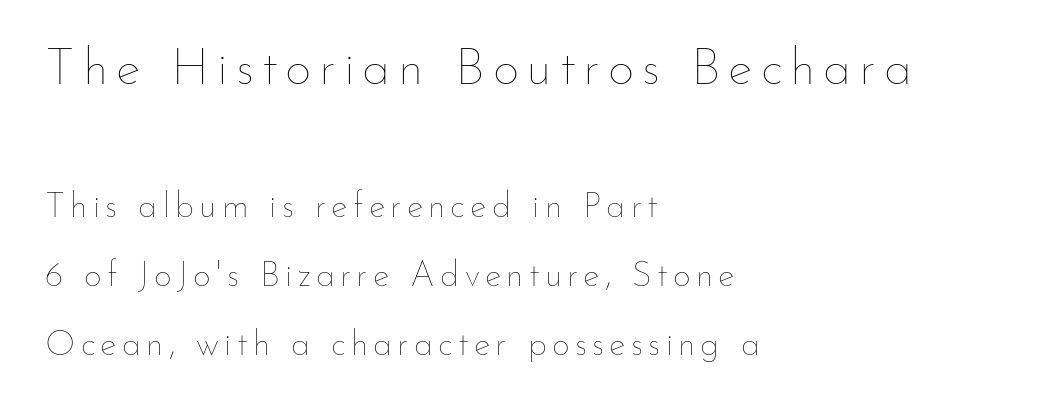
Vertically, the passage feels expansive, rows floating well apart. The upper block of text is set noticeably larger than the block beneath it. Bare-footed words on every line. The text block is weighted toward the left margin, trailing off unevenly rightward. Think of a printed novel: that variable character pitch is what you see here.
